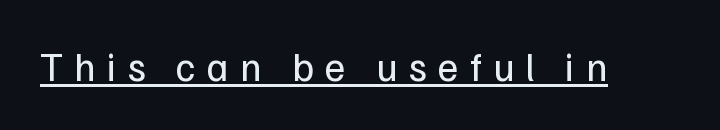
{"serif": "no", "italic": "no", "bold": "no", "weight": "regular", "width": "normal", "stroke_contrast": "low", "x_height": "medium", "monospaced": "no", "underline": "yes", "letter_spacing": "wide", "letter_spacing_em": 0.28, "glyph_px": 40}
